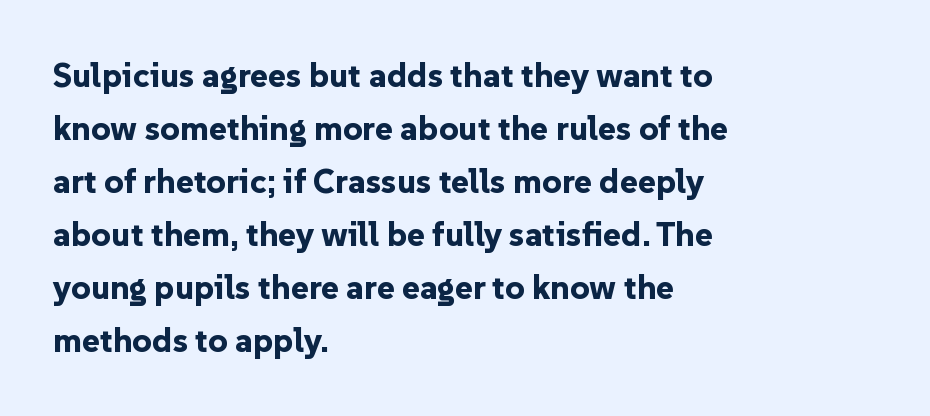
Q: Is the text bold? A: Yes.
Q: Is the text italic (slanted)? A: No, it is upright.
Q: Is the typeface a serif or a sans-serif typeface? A: Sans-serif.
Q: Is the text underlined? A: No.
Q: How is the paragraph aligned? A: Left-aligned.
Q: Is the spacing between letters normal or unusually wide? A: Normal.
Q: Is the spacing between lines tight, normal or loose? A: Normal.
Q: Width (condensed, normal, or wide)? A: Normal.
Q: Stroke contrast? A: Low.
Q: x-height? A: Medium.
Q: Monospaced? A: No.
